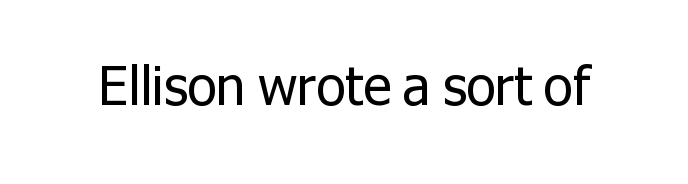
The image shows 53 px regular-weight sans-serif type, upright; set normal letter spacing, not underlined; low stroke contrast and a medium x-height.
